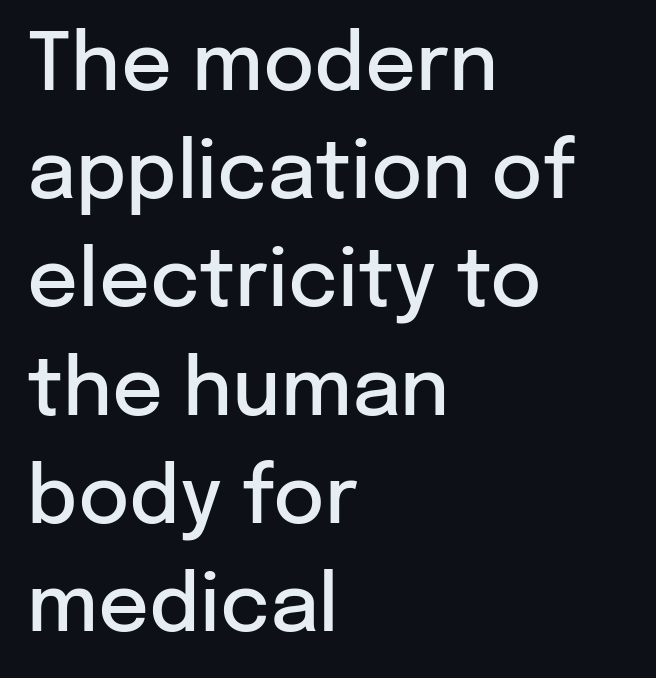
Q: Is the text bold? A: Semi-bold.
Q: Is the text italic (slanted)? A: No, it is upright.
Q: Is the typeface a serif or a sans-serif typeface? A: Sans-serif.
Q: Is the text underlined? A: No.
Q: How is the paragraph aligned? A: Left-aligned.
Q: Is the spacing between letters normal or unusually wide? A: Normal.
Q: Is the spacing between lines tight, normal or loose? A: Normal.
Q: Width (condensed, normal, or wide)? A: Normal.
Q: Stroke contrast? A: Low.
Q: x-height? A: Medium.
Q: Monospaced? A: No.
